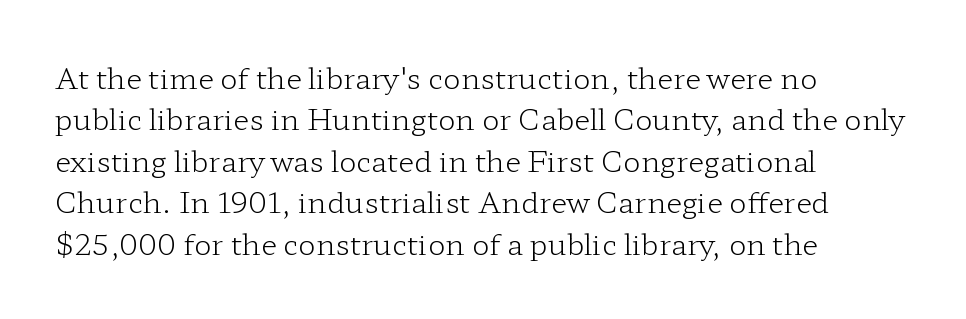
The image shows 29 px light, wide serif type, upright; set left-aligned, normal line spacing (1.43x), normal letter spacing, not underlined; low stroke contrast and a medium x-height.
